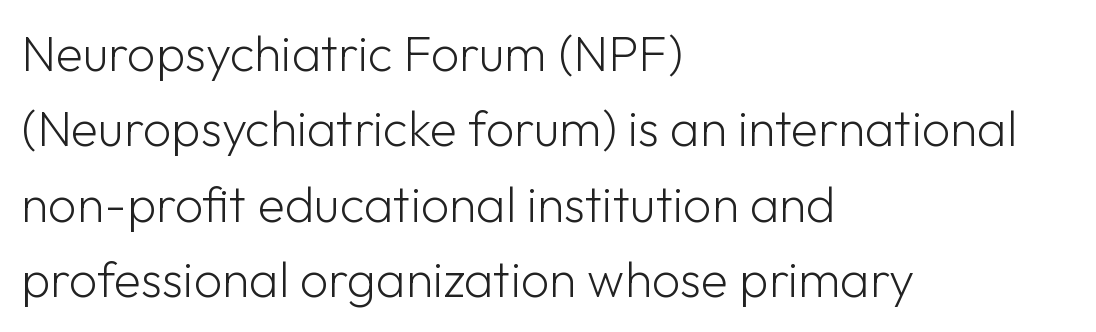
The image shows 50 px light sans-serif type, upright; set left-aligned, normal line spacing (1.51x), normal letter spacing, not underlined; low stroke contrast and a medium x-height.
